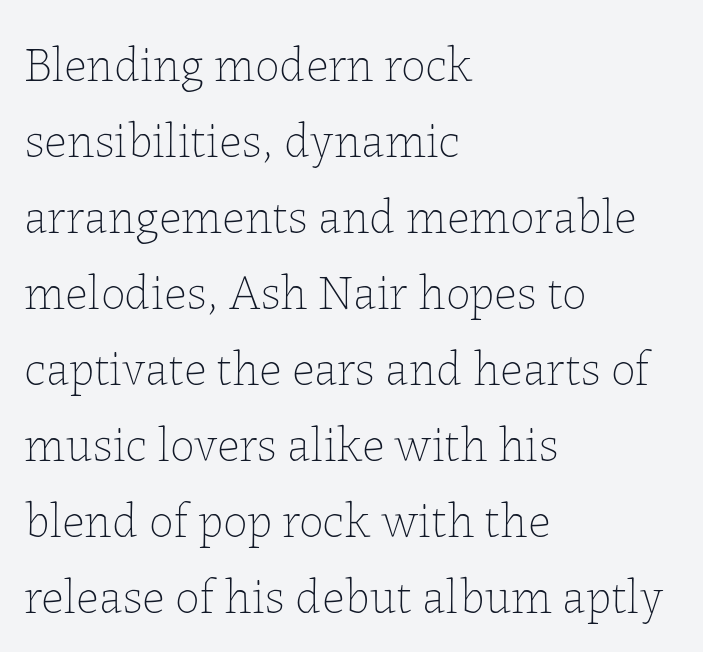
The image shows 49 px thin type, upright; set left-aligned, normal line spacing (1.55x), normal letter spacing, not underlined; low stroke contrast and a medium x-height.
